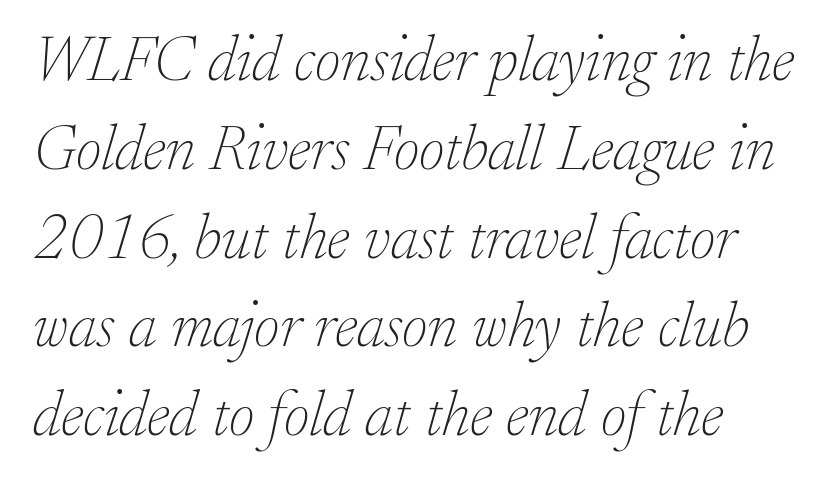
Q: Is the text bold? A: No.
Q: Is the text italic (slanted)? A: Yes, it leans right by about 17 degrees.
Q: Is the typeface a serif or a sans-serif typeface? A: Serif.
Q: Is the text underlined? A: No.
Q: How is the paragraph aligned? A: Left-aligned.
Q: Is the spacing between letters normal or unusually wide? A: Normal.
Q: Is the spacing between lines tight, normal or loose? A: Normal.
Q: Width (condensed, normal, or wide)? A: Normal.
Q: Stroke contrast? A: Low.
Q: x-height? A: Small.
Q: Monospaced? A: No.
